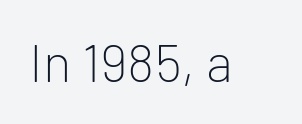
Varying glyph widths throughout — classic text-font behaviour. This sample uses a sans-serif face. Heaviness? Minimal to ordinary, like unemphasized prose. The foot of each line stays bare and open. The gaps between neighbouring characters are ordinary and unremarkable.
